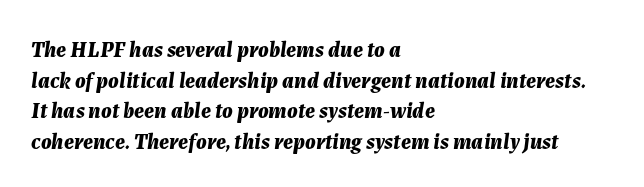
Q: Is the text bold? A: Yes.
Q: Is the text italic (slanted)? A: Yes, it leans right by about 7 degrees.
Q: Is the text underlined? A: No.
Q: How is the paragraph aligned? A: Left-aligned.
Q: Is the spacing between letters normal or unusually wide? A: Normal.
Q: Is the spacing between lines tight, normal or loose? A: Normal.
